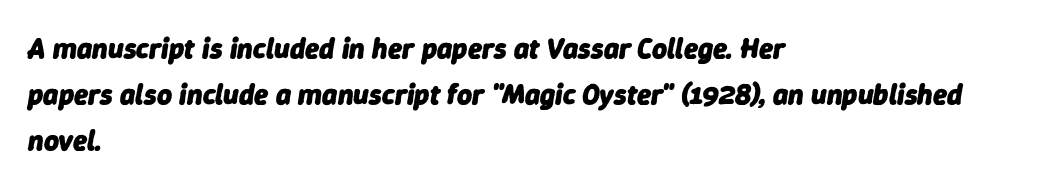
The image shows 29 px heavy type, italic (leaning right); set left-aligned, normal line spacing (1.59x), normal letter spacing, not underlined; low stroke contrast and a medium x-height.
